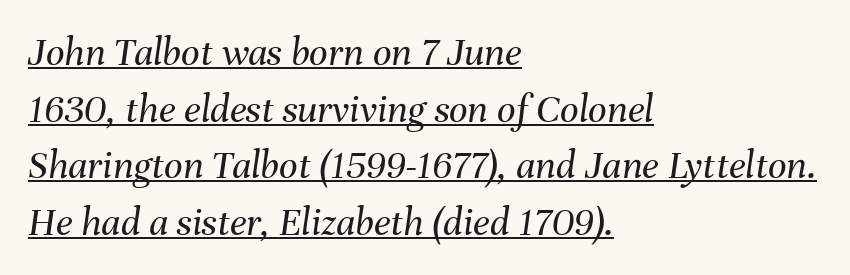
The rendering applies a slant to the glyphs. Typeset ragged right — the left edge is the straight one. The rendering uses a moderate line-height, typical for paragraphs. Underline: present. The line texture is even and compact thanks to regular tracking. Note the varied advance widths — an 'i' is clearly narrower than an 'm'.
